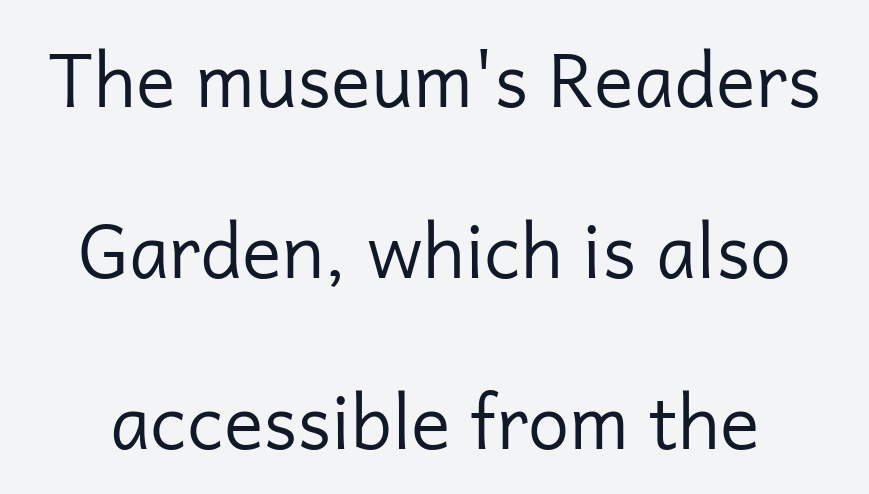
Whoever set this chose breathing room over compactness in the vertical rhythm. A typesetter would call this proportional, since set widths differ per character. The characters display no serif detailing; their extremities are plain. Nothing unusual about the tracking: characters are spaced as the font intends.
